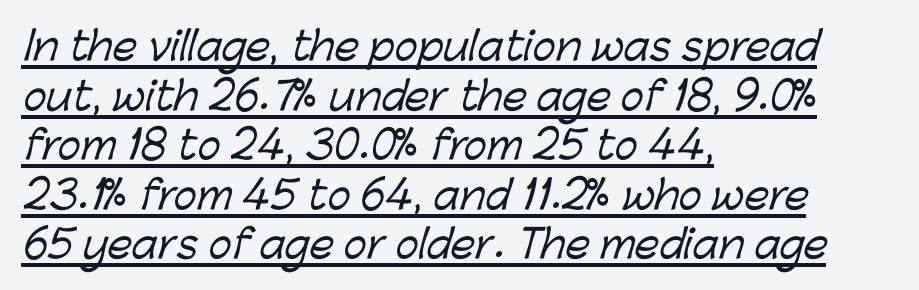
{"serif": "no", "width": "normal", "stroke_contrast": "low", "x_height": "medium", "monospaced": "no", "underline": "yes", "align": "left", "line_spacing": "normal", "line_spacing_ratio": 1.27, "letter_spacing": "normal", "letter_spacing_em": 0.0, "glyph_px": 39}
